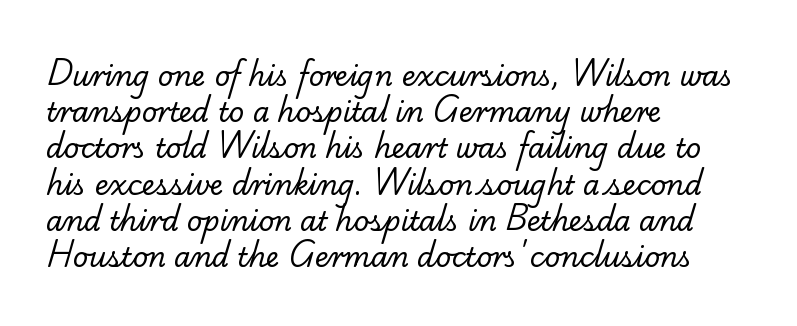
Q: Is the text bold? A: No.
Q: Is the text underlined? A: No.
Q: How is the paragraph aligned? A: Left-aligned.
Q: Is the spacing between letters normal or unusually wide? A: Normal.
Q: Is the spacing between lines tight, normal or loose? A: Normal.
